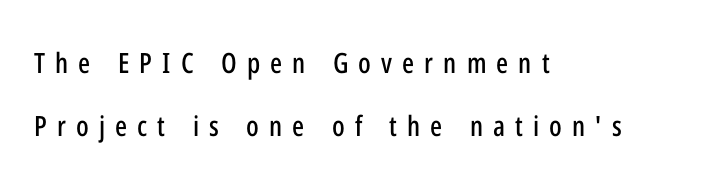
This sample uses expanded letter spacing, leaving extra air between glyphs. The typography opts for an upright posture over an oblique one. Leading is clearly above the norm, producing a sparse column. Do the characters align in a grid? No, the font is proportional. The specimen omits any rule beneath the text block's lines. The face used here is a sans, in the tradition of grotesques and geometrics.
